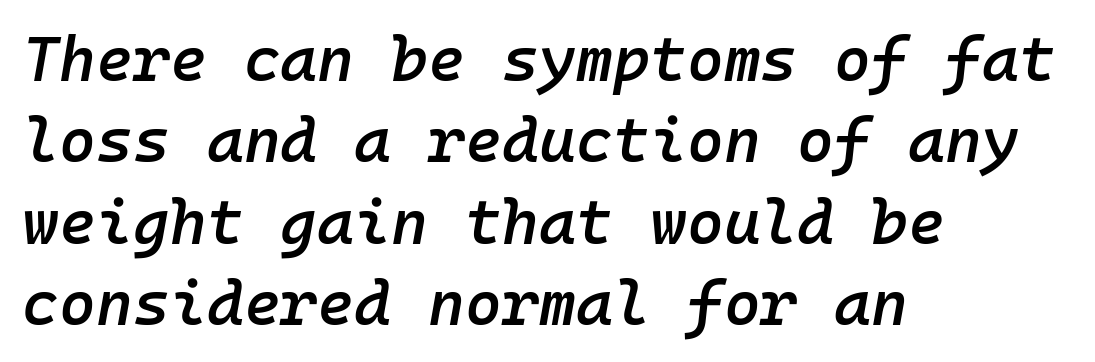
{"italic": "yes", "lean": "right", "slant_degrees": 10, "bold": "semi", "weight": "semibold", "width": "normal", "stroke_contrast": "low", "x_height": "medium", "monospaced": "yes", "underline": "no", "align": "left", "line_spacing": "normal", "line_spacing_ratio": 1.29, "letter_spacing": "normal", "letter_spacing_em": 0.0, "glyph_px": 63}
